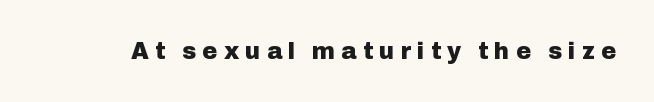
Q: Is the text bold? A: Yes.
Q: Is the text italic (slanted)? A: No, it is upright.
Q: Is the text underlined? A: No.
Q: Is the spacing between letters normal or unusually wide? A: Unusually wide.
